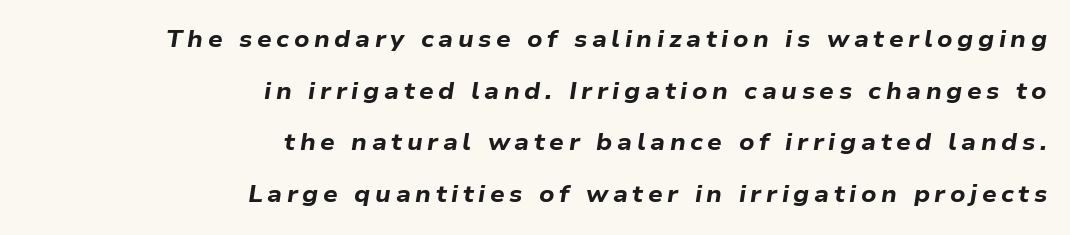
{"italic": "yes", "lean": "right", "slant_degrees": 9, "bold": "yes", "underline": "no", "align": "right", "line_spacing": "loose", "line_spacing_ratio": 2.25, "letter_spacing": "wide", "letter_spacing_em": 0.2, "glyph_px": 23}
